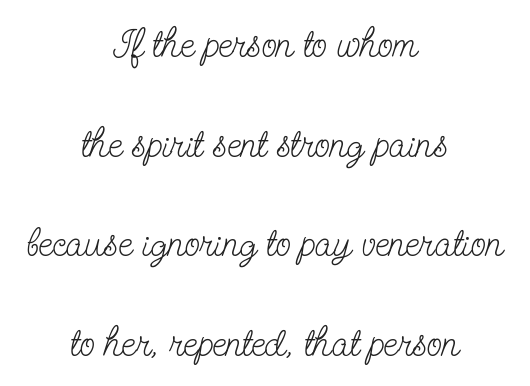
Q: Is the text bold? A: No.
Q: Is the text italic (slanted)? A: Yes.
Q: Is the typeface a serif or a sans-serif typeface? A: Serif.
Q: Is the text underlined? A: No.
Q: How is the paragraph aligned? A: Centered.
Q: Is the spacing between letters normal or unusually wide? A: Normal.
Q: Is the spacing between lines tight, normal or loose? A: Loose.
Q: Width (condensed, normal, or wide)? A: Condensed.
Q: Stroke contrast? A: Low.
Q: x-height? A: Small.
Q: Monospaced? A: No.
